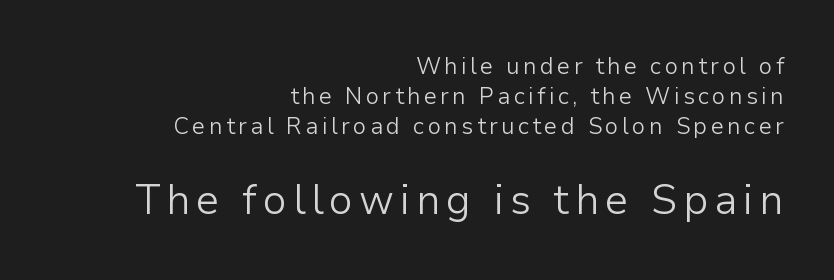
The image shows 41 px light sans-serif type, upright; set right-aligned, normal line spacing (1.3x), not underlined; the second (bottom) block is 1.78x larger; low stroke contrast and a medium x-height.
